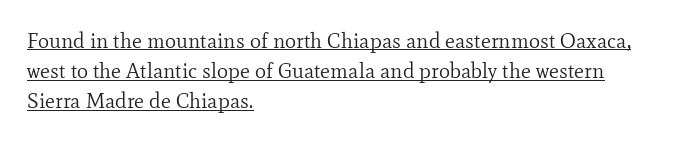
The image shows 21 px text type, upright; set left-aligned, normal line spacing (1.44x), normal letter spacing, underlined.
